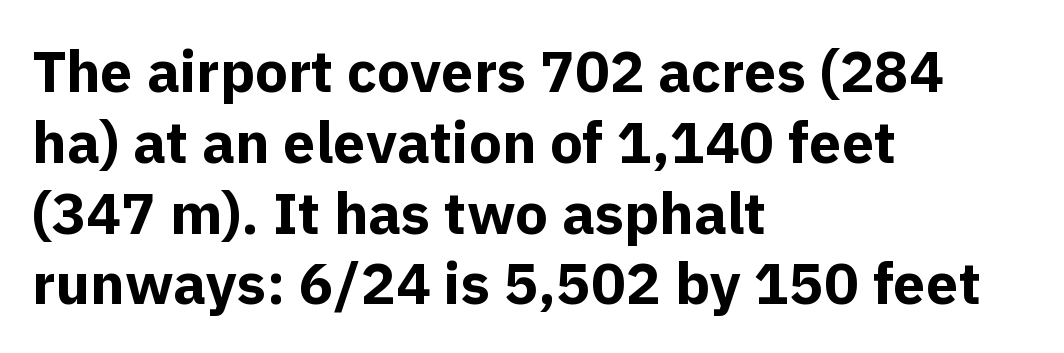
Nope, no serifs anywhere on these letters. Its strokes are broad and dark, the hallmark of bold type. Is the block centered? No — it sits flush against the left margin. No extra tracking has been applied to these lines.
